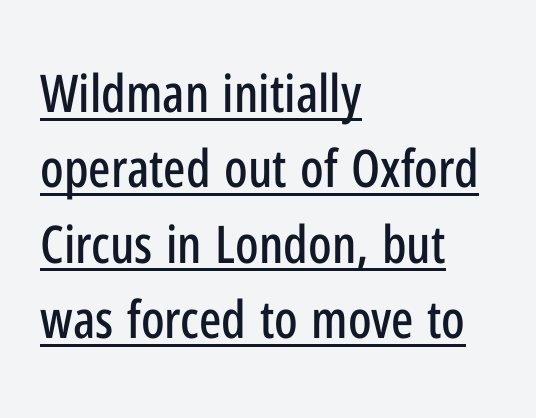
Q: Is the text italic (slanted)? A: No, it is upright.
Q: Is the typeface a serif or a sans-serif typeface? A: Sans-serif.
Q: Is the text underlined? A: Yes.
Q: How is the paragraph aligned? A: Left-aligned.
Q: Is the spacing between letters normal or unusually wide? A: Normal.
Q: Is the spacing between lines tight, normal or loose? A: Normal.
Q: Width (condensed, normal, or wide)? A: Condensed.
Q: Stroke contrast? A: Low.
Q: x-height? A: Medium.
Q: Monospaced? A: No.
